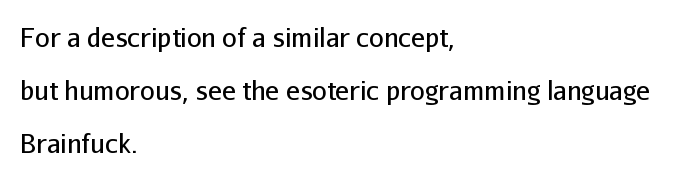
{"italic": "no", "bold": "no", "underline": "no", "align": "left", "line_spacing": "loose", "line_spacing_ratio": 2.04, "letter_spacing": "normal", "letter_spacing_em": 0.0, "glyph_px": 26}
